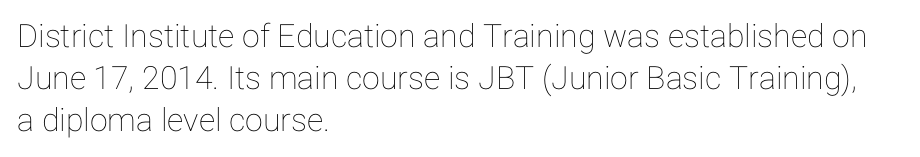
Q: Is the text italic (slanted)? A: No, it is upright.
Q: Is the text underlined? A: No.
Q: How is the paragraph aligned? A: Left-aligned.
Q: Is the spacing between letters normal or unusually wide? A: Normal.
Q: Is the spacing between lines tight, normal or loose? A: Normal.
Q: Width (condensed, normal, or wide)? A: Normal.
Q: Stroke contrast? A: Low.
Q: x-height? A: Medium.
Q: Monospaced? A: No.
